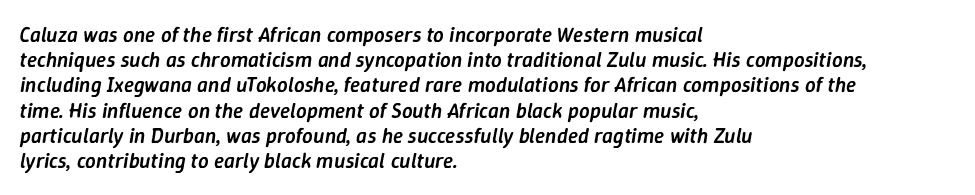
Has an underline been added? It has not. The setting favours the left margin, as ordinary paragraphs usually do. The letters are semibold — heavier than regular but short of a full bold. Characters are canted at an angle relative to the baseline's perpendicular.
